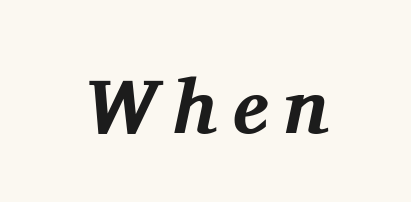
Q: Is the text bold? A: Yes.
Q: Is the text italic (slanted)? A: Yes, it leans right by about 11 degrees.
Q: Is the typeface a serif or a sans-serif typeface? A: Serif.
Q: Is the text underlined? A: No.
Q: Is the spacing between letters normal or unusually wide? A: Unusually wide.
Q: Width (condensed, normal, or wide)? A: Normal.
Q: Stroke contrast? A: Medium.
Q: x-height? A: Medium.
Q: Monospaced? A: No.
